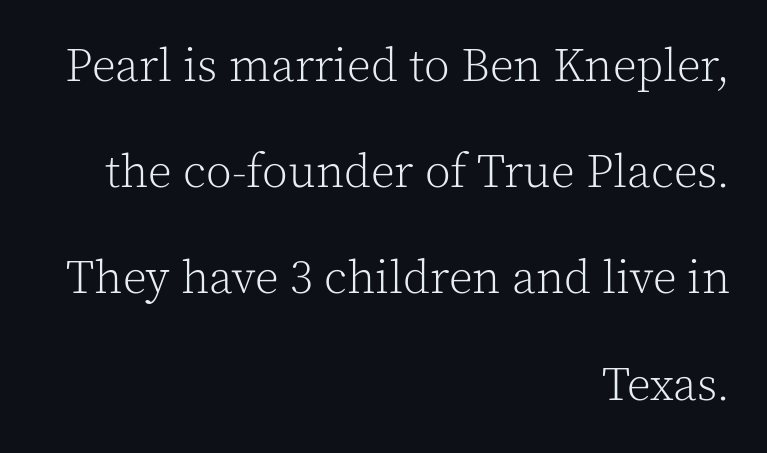
{"serif": "yes", "italic": "no", "bold": "no", "weight": "light", "width": "normal", "x_height": "medium", "monospaced": "no", "underline": "no", "align": "right", "line_spacing": "loose", "line_spacing_ratio": 2.26, "letter_spacing": "normal", "letter_spacing_em": 0.0, "glyph_px": 47}
